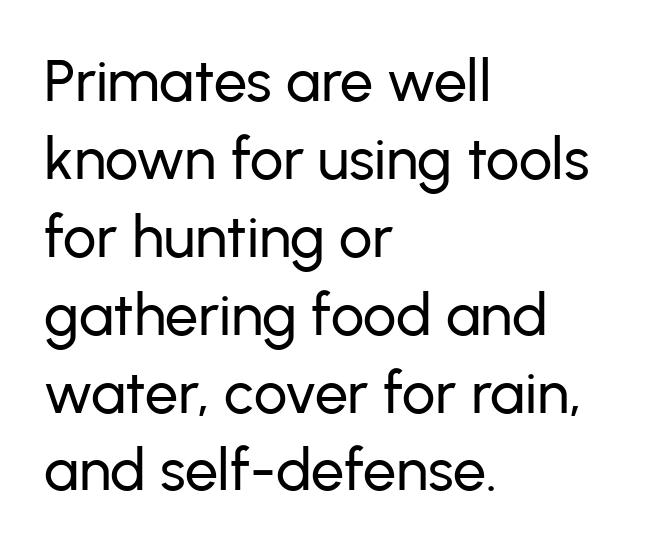
Q: Is the text italic (slanted)? A: No, it is upright.
Q: Is the typeface a serif or a sans-serif typeface? A: Sans-serif.
Q: Is the text underlined? A: No.
Q: How is the paragraph aligned? A: Left-aligned.
Q: Is the spacing between letters normal or unusually wide? A: Normal.
Q: Is the spacing between lines tight, normal or loose? A: Normal.
Q: Width (condensed, normal, or wide)? A: Normal.
Q: Stroke contrast? A: Low.
Q: x-height? A: Medium.
Q: Monospaced? A: No.
